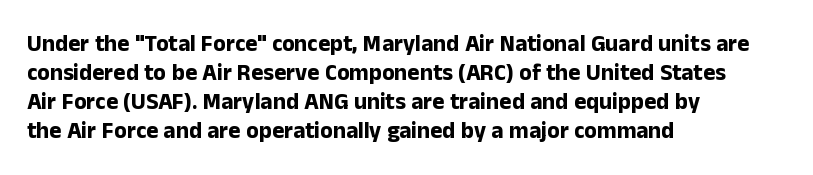
The image shows 23 px bold type, upright; set left-aligned, normal line spacing (1.26x), normal letter spacing, not underlined.
